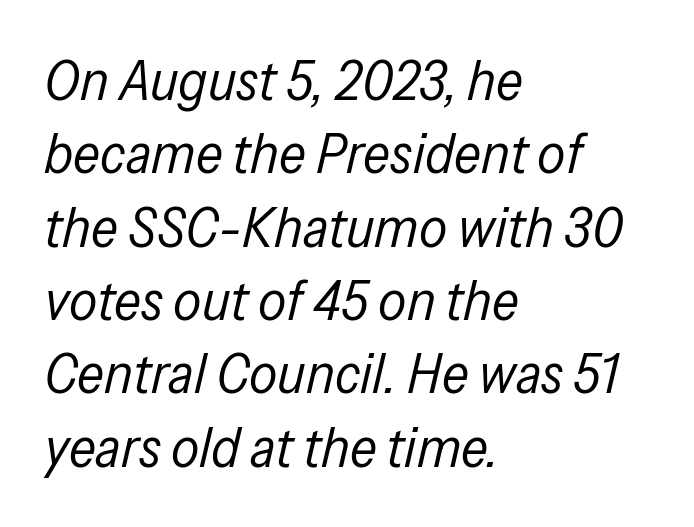
The image shows 56 px regular-weight, condensed type, italic (leaning right); set left-aligned, normal line spacing (1.31x), normal letter spacing, not underlined; low stroke contrast and a medium x-height.
